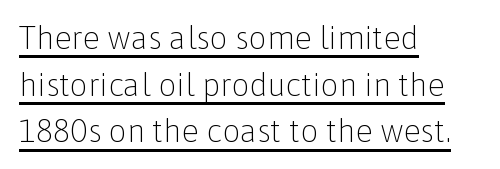
{"serif": "no", "italic": "no", "bold": "no", "weight": "light", "width": "normal", "stroke_contrast": "low", "x_height": "medium", "monospaced": "no", "underline": "yes", "align": "left", "line_spacing": "normal", "line_spacing_ratio": 1.46, "letter_spacing": "normal", "letter_spacing_em": 0.0, "glyph_px": 32}
